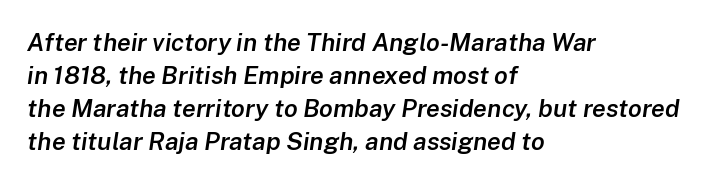
{"italic": "yes", "lean": "right", "slant_degrees": 8, "bold": "semi", "underline": "no", "align": "left", "line_spacing": "normal", "line_spacing_ratio": 1.32, "letter_spacing": "normal", "letter_spacing_em": 0.0, "glyph_px": 25}
